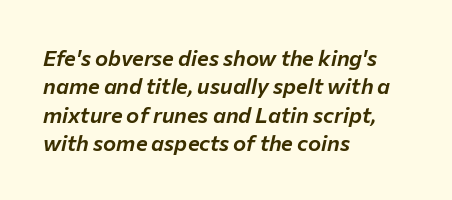
The image shows 22 px text type, italic (leaning right); set left-aligned, normal line spacing (1.29x), normal letter spacing, not underlined.
